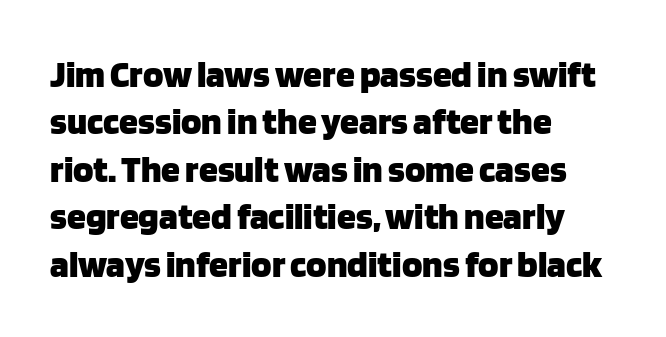
{"serif": "no", "italic": "no", "bold": "yes", "weight": "heavy", "width": "normal", "stroke_contrast": "low", "x_height": "large", "monospaced": "no", "underline": "no", "align": "left", "line_spacing": "normal", "line_spacing_ratio": 1.25, "letter_spacing": "normal", "letter_spacing_em": 0.0, "glyph_px": 38}
